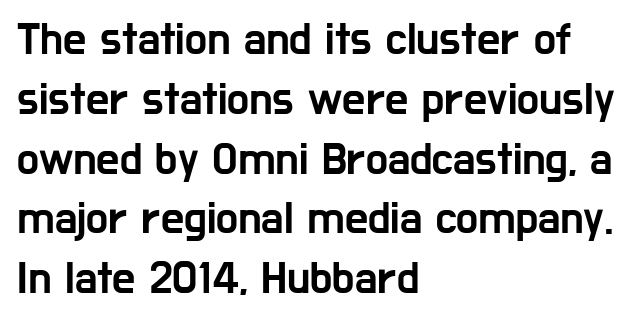
Q: Is the text italic (slanted)? A: No, it is upright.
Q: Is the typeface a serif or a sans-serif typeface? A: Sans-serif.
Q: Is the text underlined? A: No.
Q: How is the paragraph aligned? A: Left-aligned.
Q: Is the spacing between letters normal or unusually wide? A: Normal.
Q: Is the spacing between lines tight, normal or loose? A: Normal.
Q: Width (condensed, normal, or wide)? A: Condensed.
Q: Stroke contrast? A: Low.
Q: x-height? A: Medium.
Q: Monospaced? A: No.
